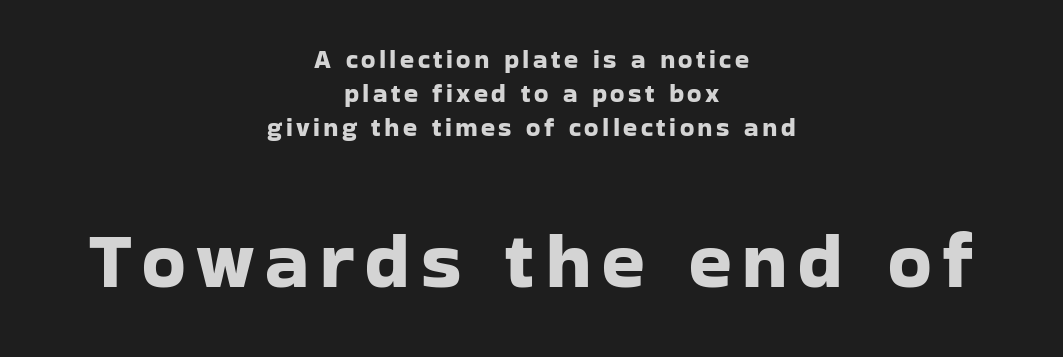
{"serif": "no", "italic": "no", "width": "normal", "stroke_contrast": "low", "x_height": "medium", "monospaced": "no", "underline": "no", "align": "center", "line_spacing": "normal", "line_spacing_ratio": 1.31, "larger_block": "second", "size_ratio": 3.04, "glyph_px": 79}
